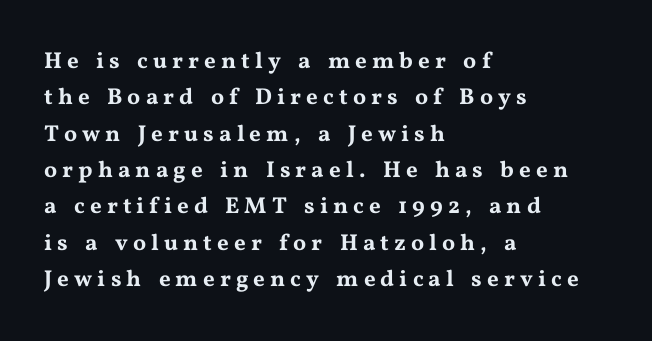
Q: Is the text italic (slanted)? A: No, it is upright.
Q: Is the text underlined? A: No.
Q: How is the paragraph aligned? A: Left-aligned.
Q: Is the spacing between letters normal or unusually wide? A: Unusually wide.
Q: Is the spacing between lines tight, normal or loose? A: Normal.
